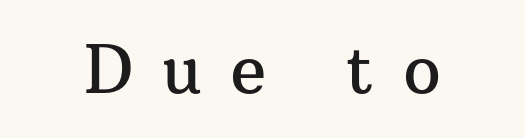
{"serif": "yes", "italic": "no", "width": "normal", "stroke_contrast": "medium", "x_height": "medium", "monospaced": "no", "underline": "no", "letter_spacing": "wide", "letter_spacing_em": 0.43, "glyph_px": 67}
